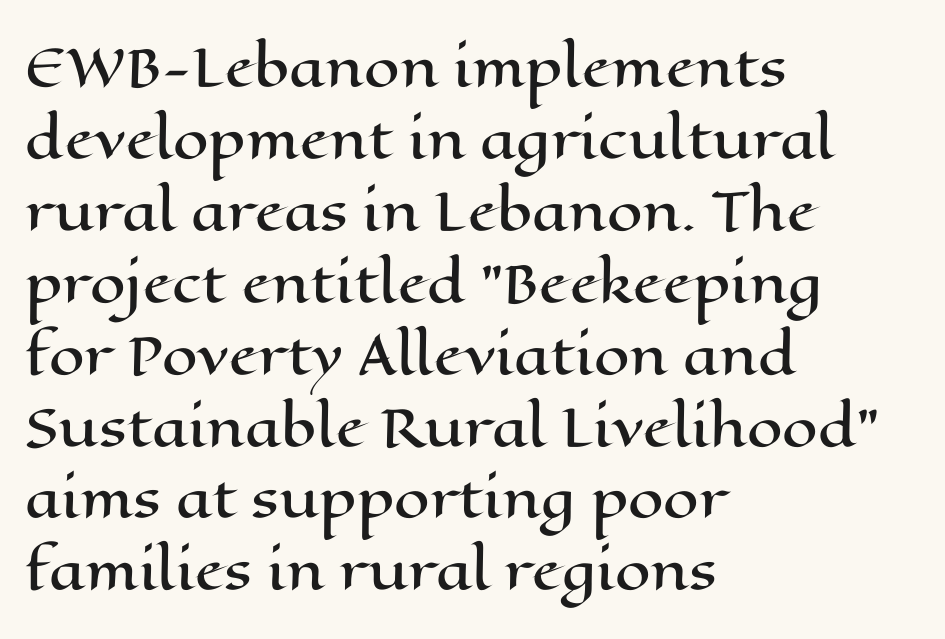
The image shows 51 px wide type, upright; set left-aligned, normal line spacing (1.41x), normal letter spacing, not underlined; high stroke contrast and a medium x-height.
